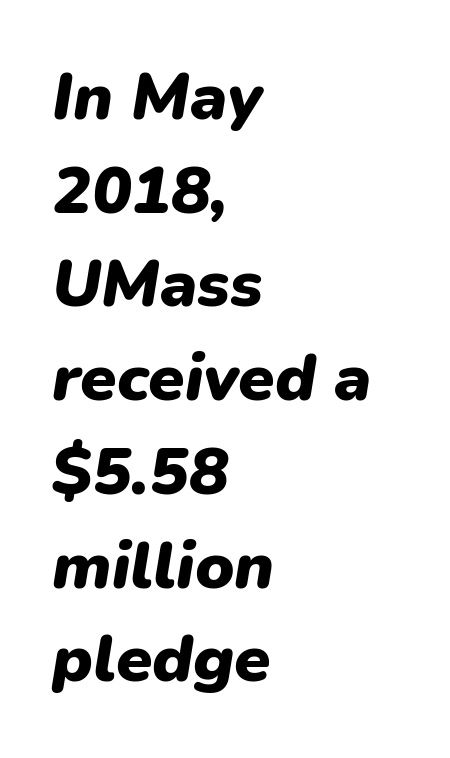
Q: Is the text bold? A: Yes.
Q: Is the text italic (slanted)? A: Yes, it leans right by about 9 degrees.
Q: Is the text underlined? A: No.
Q: How is the paragraph aligned? A: Left-aligned.
Q: Is the spacing between letters normal or unusually wide? A: Normal.
Q: Is the spacing between lines tight, normal or loose? A: Normal.
Q: Width (condensed, normal, or wide)? A: Normal.
Q: Stroke contrast? A: Low.
Q: x-height? A: Medium.
Q: Monospaced? A: No.
